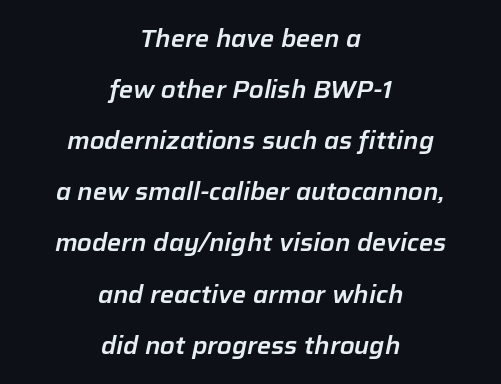
Q: Is the text italic (slanted)? A: Yes, it leans right by about 12 degrees.
Q: Is the text underlined? A: No.
Q: How is the paragraph aligned? A: Centered.
Q: Is the spacing between letters normal or unusually wide? A: Normal.
Q: Is the spacing between lines tight, normal or loose? A: Loose.
